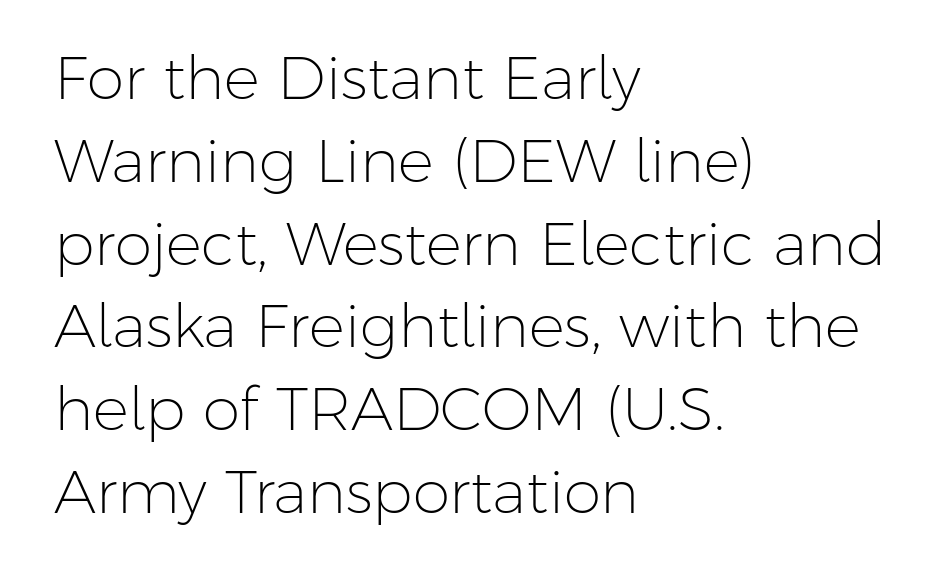
In terms of leading, this rendering sits right in the middle. Does the type have serifs? No, each stem ends abruptly. Teacher's note: observe the even left margin — that is flush-left alignment. This is roman type, the default non-slanted kind. No extra ink here — the face is not bold.
